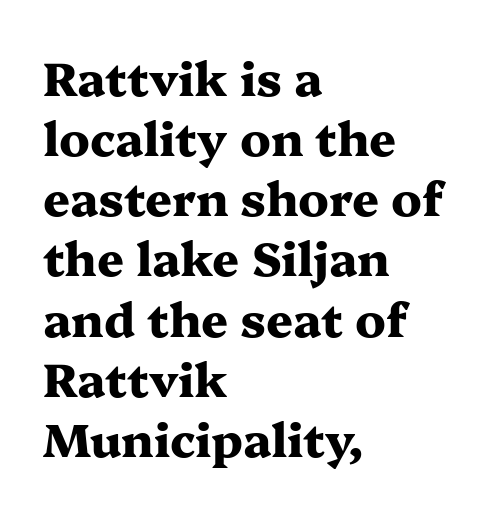
Baseline-to-baseline distance is the conventional proportion of letter height. The passage is arranged the way most books set body copy — flush left. Typographically, this falls in the serif category. Think of a printed novel: that variable character pitch is what you see here.
